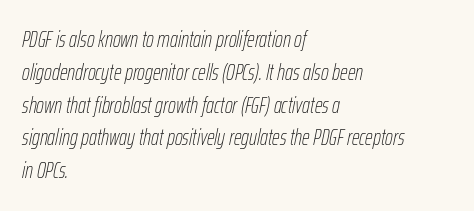
Q: Is the text bold? A: No.
Q: Is the text italic (slanted)? A: Yes, it leans right by about 12 degrees.
Q: Is the text underlined? A: No.
Q: How is the paragraph aligned? A: Left-aligned.
Q: Is the spacing between letters normal or unusually wide? A: Normal.
Q: Is the spacing between lines tight, normal or loose? A: Normal.
